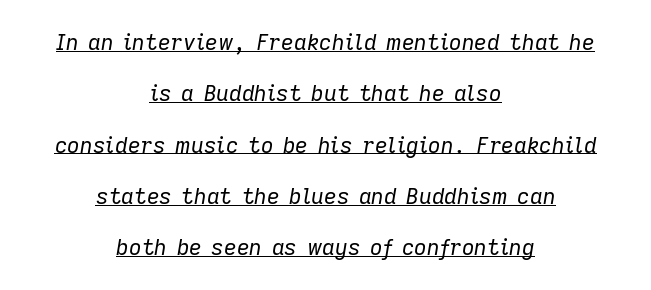
These characters rest on top of a visible drawn line. Spacing between characters is what you'd get straight out of the box. Students, observe: this is what heavily led, spacious text looks like. Visually the block forms a symmetrical silhouette, jagged on both flanks. Weight: in the light-to-regular range. You can tell it's italic because the verticals aren't actually vertical.
